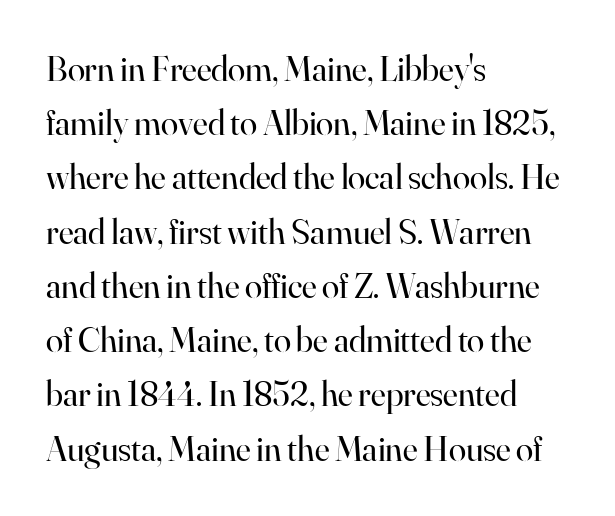
{"serif": "yes", "italic": "no", "bold": "no", "weight": "regular", "width": "normal", "stroke_contrast": "high", "x_height": "small", "monospaced": "no", "underline": "no", "align": "left", "line_spacing": "normal", "line_spacing_ratio": 1.55, "letter_spacing": "normal", "letter_spacing_em": 0.0, "glyph_px": 35}
